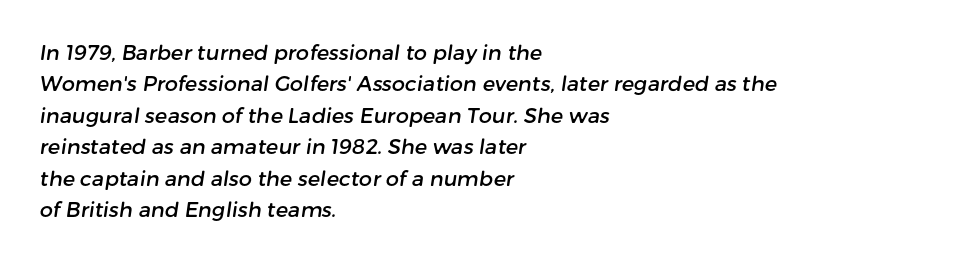
The image shows 21 px text type; set left-aligned, normal line spacing (1.5x), normal letter spacing, not underlined.
